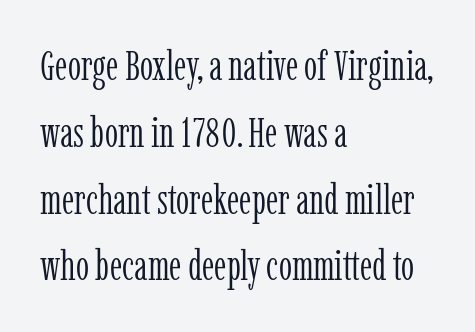
Q: Is the text bold? A: No.
Q: Is the text italic (slanted)? A: No, it is upright.
Q: Is the typeface a serif or a sans-serif typeface? A: Serif.
Q: Is the text underlined? A: No.
Q: How is the paragraph aligned? A: Left-aligned.
Q: Is the spacing between letters normal or unusually wide? A: Normal.
Q: Is the spacing between lines tight, normal or loose? A: Normal.
Q: Width (condensed, normal, or wide)? A: Condensed.
Q: Stroke contrast? A: Low.
Q: x-height? A: Medium.
Q: Monospaced? A: No.
